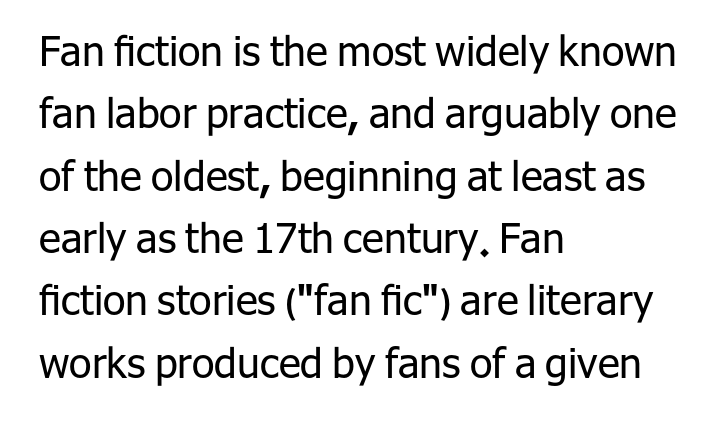
Every row of glyphs begins at an identical x-position on the left. Proportional: the letters do not fall into vertical columns. Has an underline been added? It has not. Compared with typical body copy, the letter spacing here is the same. The font sits on the lighter half of the weight spectrum, regular included. Nope, not italic — everything's standing straight.
